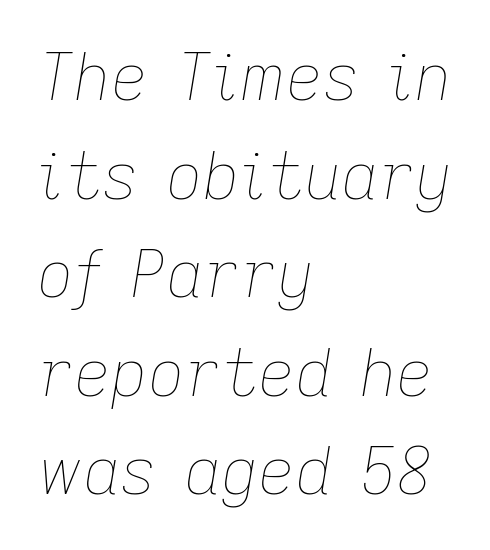
The image shows 64 px thin type, italic (leaning right); set left-aligned, normal line spacing (1.54x), normal letter spacing, not underlined; low stroke contrast and a medium x-height.
